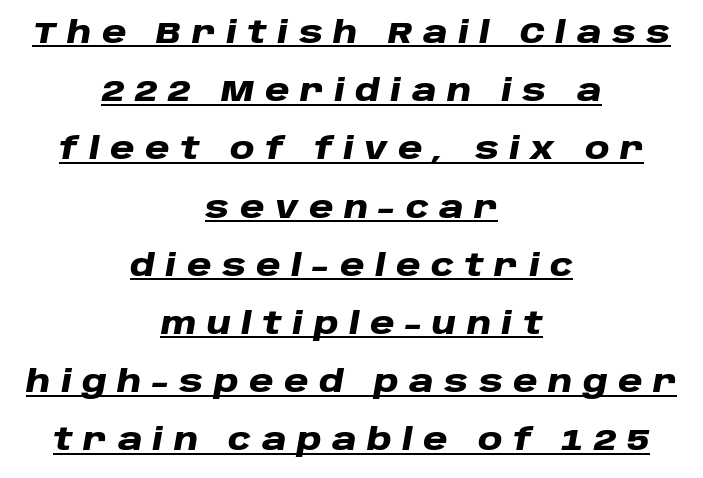
{"italic": "yes", "lean": "right", "slant_degrees": 10, "bold": "yes", "weight": "heavy", "width": "wide", "stroke_contrast": "low", "x_height": "large", "monospaced": "no", "underline": "yes", "align": "center", "line_spacing": "loose", "line_spacing_ratio": 1.94, "letter_spacing": "wide", "letter_spacing_em": 0.35, "glyph_px": 30}
